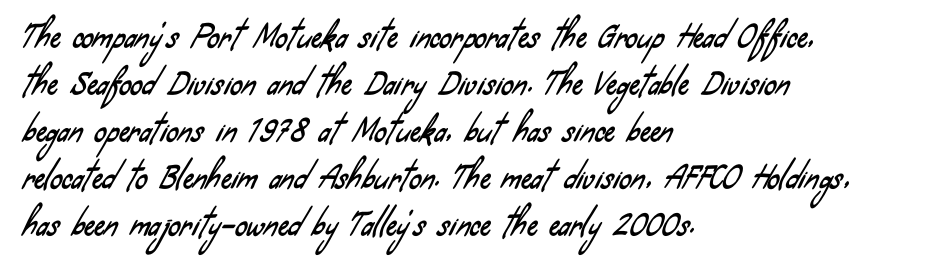
The area under the type is left untouched. Tracking value appears to be zero — textbook default spacing. Look at the bottom of the vertical strokes: they stop flat, with no serifs. What's the leading like? Ordinary, nothing unusual. This rendering uses left alignment, leaving the right contour irregular. Here the designer chose a conventional face with non-uniform glyph widths.
